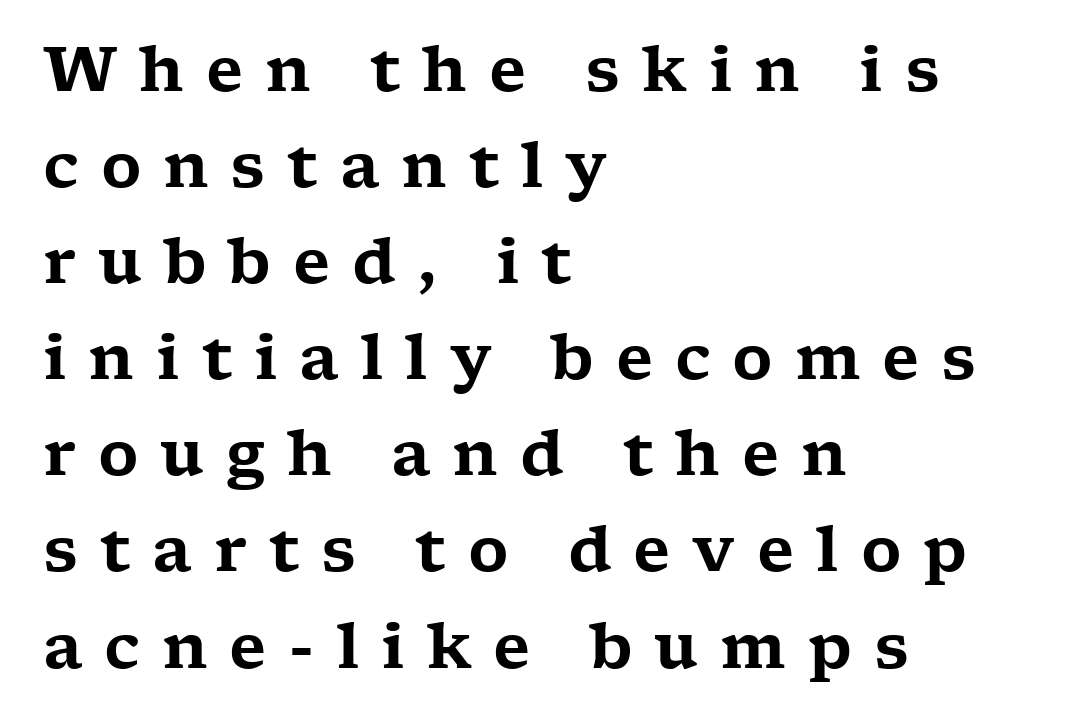
{"serif": "yes", "italic": "no", "width": "wide", "stroke_contrast": "low", "x_height": "medium", "monospaced": "no", "underline": "no", "align": "left", "line_spacing": "normal", "line_spacing_ratio": 1.55, "letter_spacing": "wide", "letter_spacing_em": 0.35, "glyph_px": 62}
